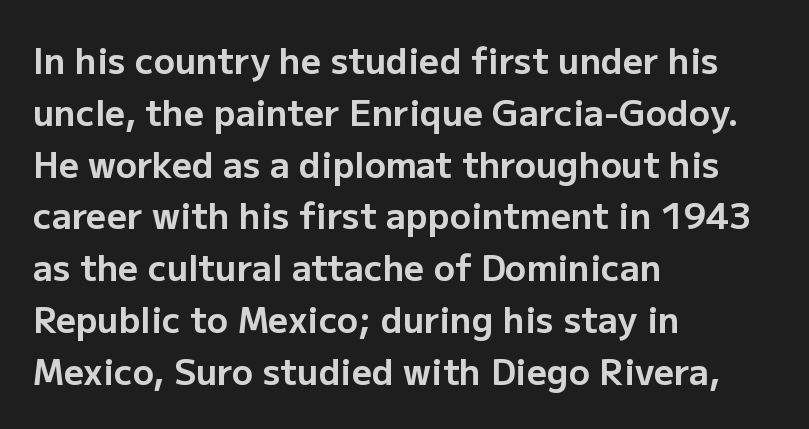
Q: Is the text bold? A: Yes.
Q: Is the text italic (slanted)? A: No, it is upright.
Q: Is the typeface a serif or a sans-serif typeface? A: Sans-serif.
Q: Is the text underlined? A: No.
Q: How is the paragraph aligned? A: Left-aligned.
Q: Is the spacing between letters normal or unusually wide? A: Normal.
Q: Is the spacing between lines tight, normal or loose? A: Normal.
Q: Width (condensed, normal, or wide)? A: Normal.
Q: Stroke contrast? A: Low.
Q: x-height? A: Medium.
Q: Monospaced? A: No.
